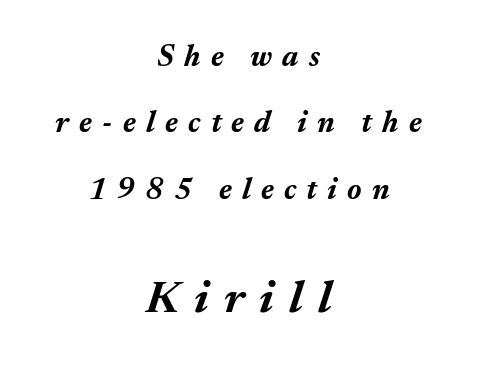
Where is the straight margin? There isn't one; the lines are centered. Scale increases going downward across the two blocks. Check the space under the baseline: it is left empty. This sample has the flowing, uneven cadence of proportional lettering. How heavy is the stroke? Heavy — this is a bold.
